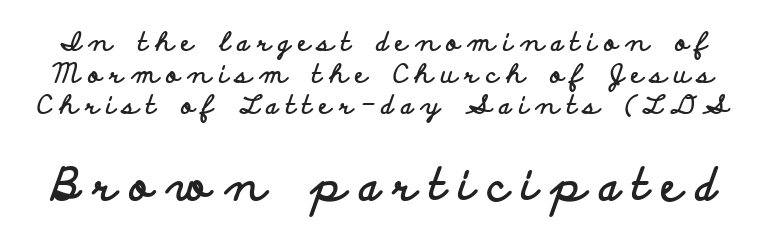
{"serif": "no", "bold": "yes", "weight": "bold", "width": "wide", "stroke_contrast": "low", "x_height": "small", "monospaced": "no", "underline": "no", "line_spacing_ratio": 1.22, "letter_spacing": "wide", "letter_spacing_em": 0.3, "larger_block": "second", "size_ratio": 1.73, "glyph_px": 45}
